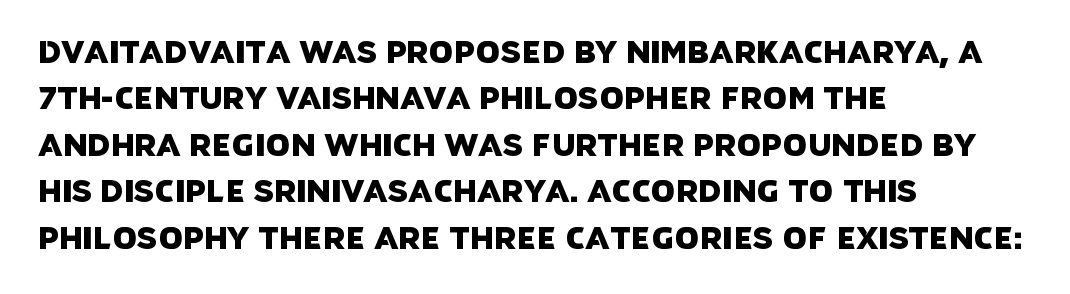
The setting favours the left margin, as ordinary paragraphs usually do. Does the type have serifs? No, each stem ends abruptly. Anything drawn beneath the words? Only blank space. Varying glyph widths throughout — classic text-font behaviour. This rendering leaves character spacing at its baseline value. Line spacing here is normal.
